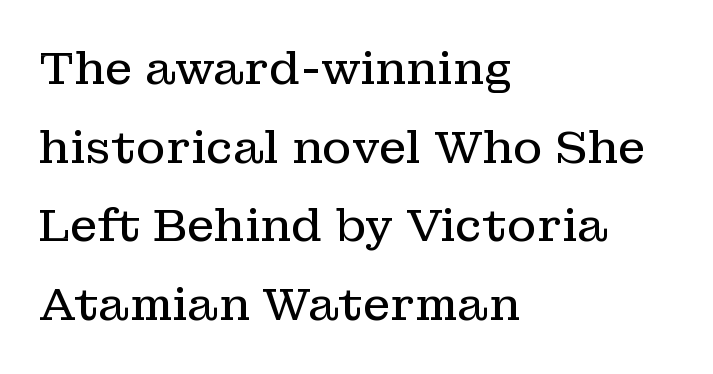
The image shows 45 px regular-weight serif type, upright; set left-aligned, line spacing 1.75x, normal letter spacing, not underlined; low stroke contrast and a medium x-height.
